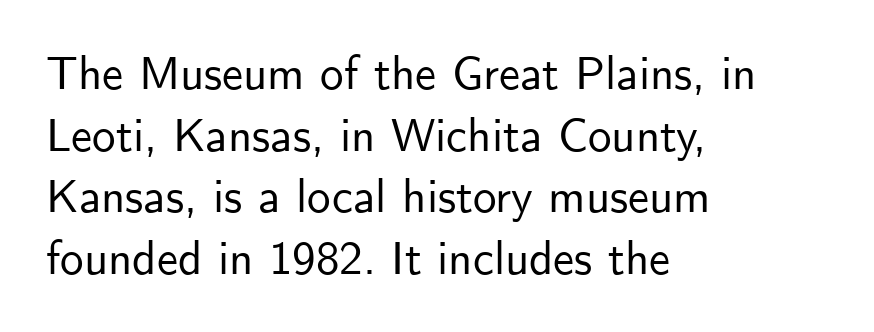
The image shows 47 px sans-serif type, upright; set left-aligned, normal line spacing (1.31x), normal letter spacing, not underlined; low stroke contrast and a small x-height.
